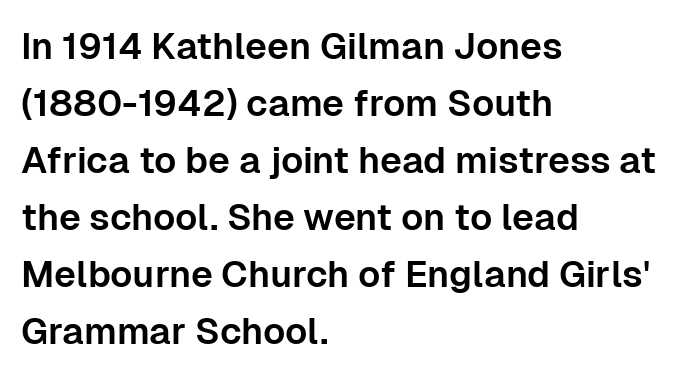
The image shows 37 px sans-serif type, upright; set left-aligned, normal line spacing (1.54x), normal letter spacing, not underlined; low stroke contrast and a medium x-height.
